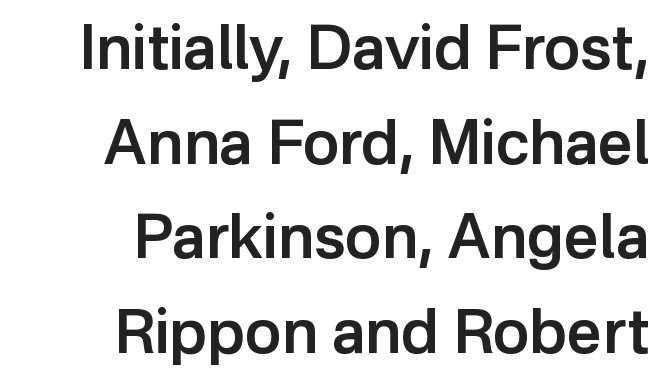
Q: Is the text bold? A: Semi-bold.
Q: Is the text italic (slanted)? A: No, it is upright.
Q: Is the typeface a serif or a sans-serif typeface? A: Sans-serif.
Q: Is the text underlined? A: No.
Q: Is the spacing between letters normal or unusually wide? A: Normal.
Q: Is the spacing between lines tight, normal or loose? A: Normal.
Q: Width (condensed, normal, or wide)? A: Normal.
Q: Stroke contrast? A: Low.
Q: x-height? A: Medium.
Q: Monospaced? A: No.
